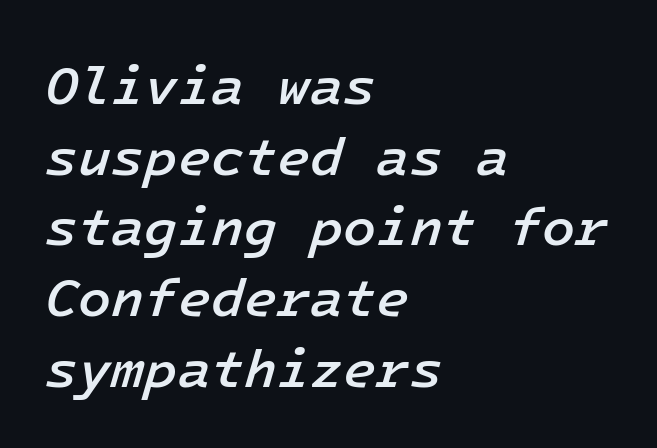
{"italic": "yes", "lean": "right", "slant_degrees": 16, "bold": "semi", "weight": "semibold", "width": "normal", "stroke_contrast": "low", "x_height": "medium", "underline": "no", "align": "left", "line_spacing": "normal", "line_spacing_ratio": 1.31, "letter_spacing": "normal", "letter_spacing_em": 0.0, "glyph_px": 54}
